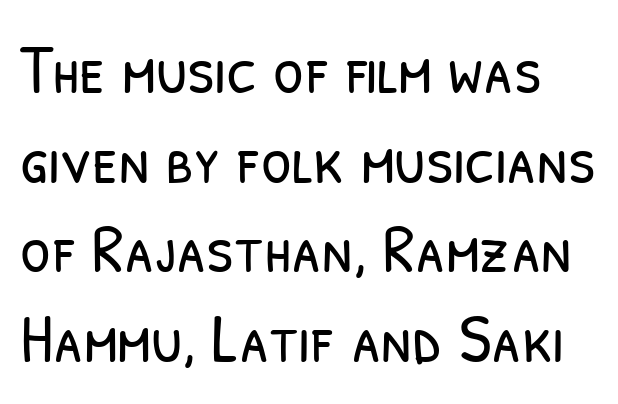
The image shows 70 px light, condensed sans-serif type; set normal line spacing (1.28x), normal letter spacing, not underlined; low stroke contrast and a medium x-height.
